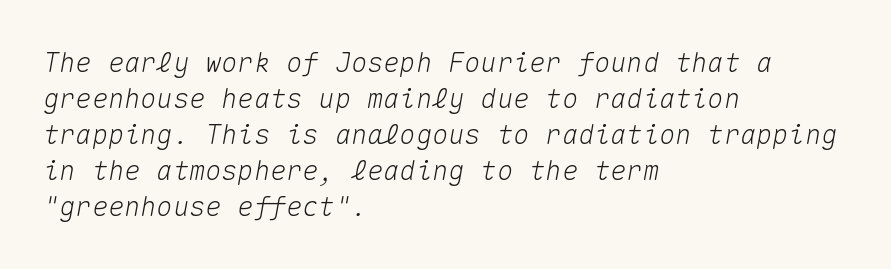
Designer's note — italics engaged. What's the leading like? Ordinary, nothing unusual. The area under the type is left untouched. This rendering leaves character spacing at its baseline value. Line starts are locked; line ends wander.
